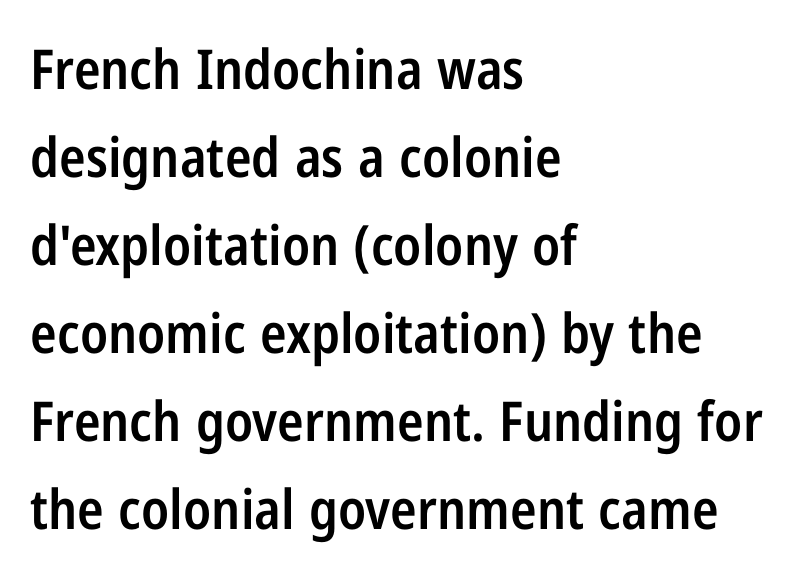
{"serif": "no", "italic": "no", "bold": "semi", "weight": "semibold", "width": "condensed", "stroke_contrast": "low", "x_height": "medium", "monospaced": "no", "underline": "no", "align": "left", "line_spacing": "normal", "line_spacing_ratio": 1.6, "letter_spacing": "normal", "letter_spacing_em": 0.0, "glyph_px": 55}
